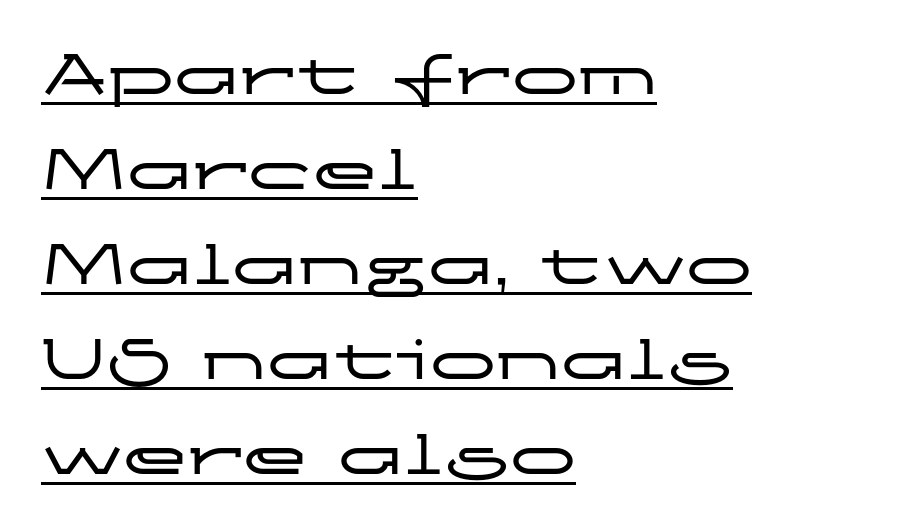
{"serif": "no", "italic": "no", "width": "wide", "stroke_contrast": "low", "x_height": "medium", "monospaced": "no", "underline": "yes", "align": "left", "line_spacing": "normal", "line_spacing_ratio": 1.44, "letter_spacing": "normal", "letter_spacing_em": 0.0, "glyph_px": 66}
